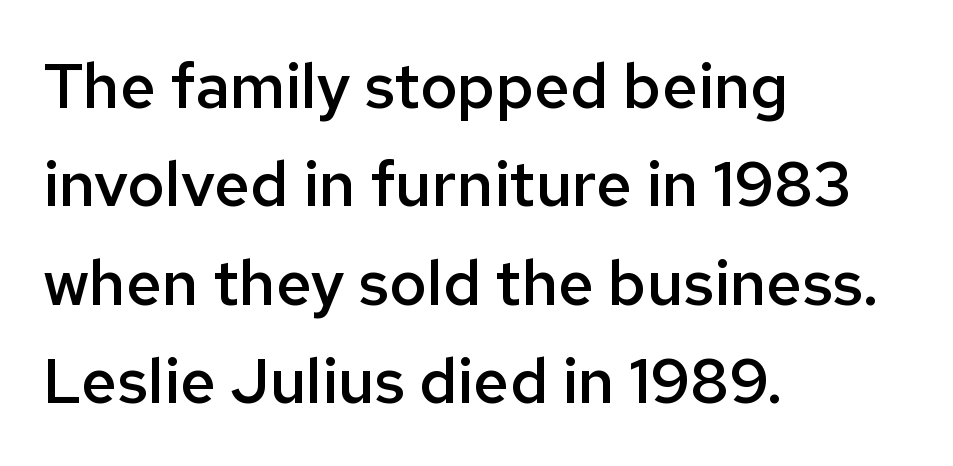
Plain, unruled lines of type. Check where the strokes stop: nothing finishes them off — pure sans. Italic? Not at all — the glyphs are vertical. Heft: intermediate — a semibold. These lines are rendered in a variable-pitch font. The rendering uses a moderate line-height, typical for paragraphs.
